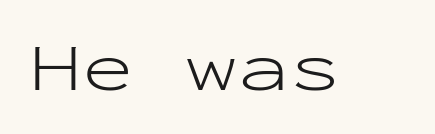
{"serif": "no", "italic": "no", "bold": "no", "weight": "light", "width": "wide", "stroke_contrast": "low", "x_height": "medium", "monospaced": "yes", "underline": "no", "letter_spacing": "normal", "letter_spacing_em": 0.0, "glyph_px": 69}
